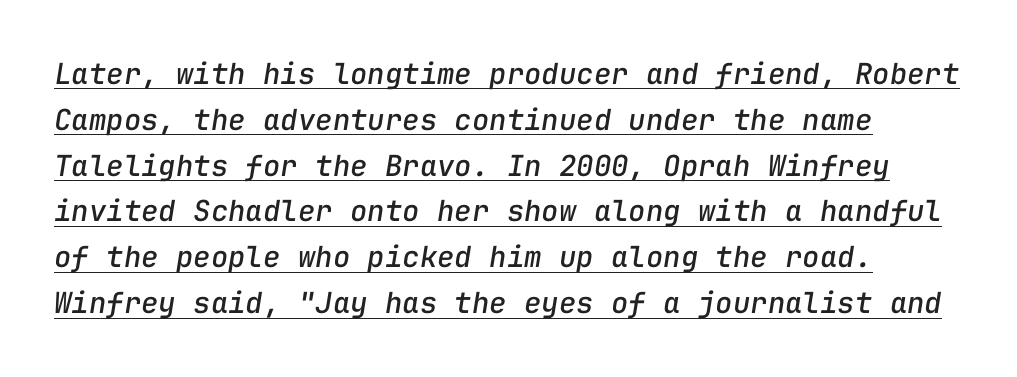
Standard letterfit; no display-style spreading of the glyphs. This is oblique type, the kind used for emphasis or titles. The rendering uses a moderate line-height, typical for paragraphs. Note the uniform advance width — an 'i' takes as much space as an 'm'. The rendered words wear a rule along their underside.
